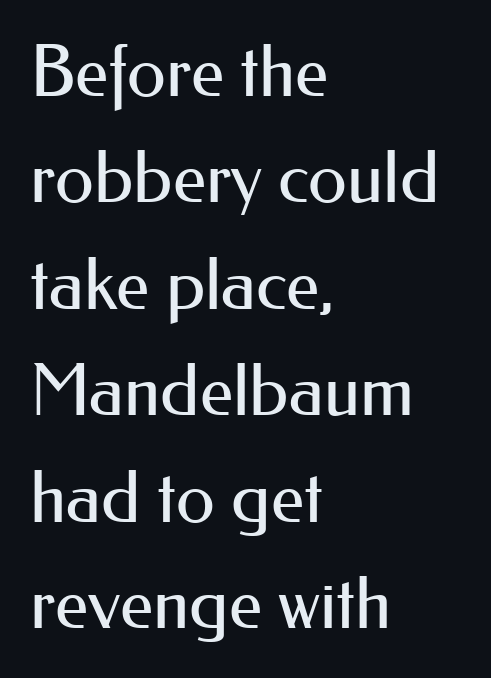
The image shows 71 px regular-weight sans-serif type, upright; set left-aligned, normal line spacing (1.5x), normal letter spacing, not underlined; medium stroke contrast and a small x-height.
